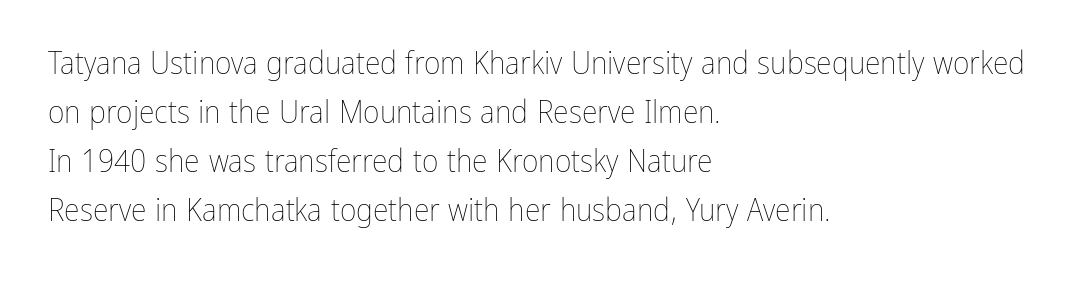
{"italic": "no", "bold": "no", "weight": "thin", "width": "condensed", "stroke_contrast": "low", "x_height": "medium", "monospaced": "no", "underline": "no", "align": "left", "line_spacing": "normal", "line_spacing_ratio": 1.53, "letter_spacing": "normal", "letter_spacing_em": 0.0, "glyph_px": 32}
